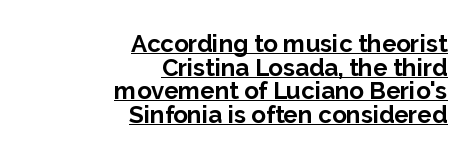
{"italic": "no", "bold": "yes", "underline": "yes", "align": "right", "line_spacing": "tight", "line_spacing_ratio": 0.98, "letter_spacing": "normal", "letter_spacing_em": 0.0, "glyph_px": 24}
